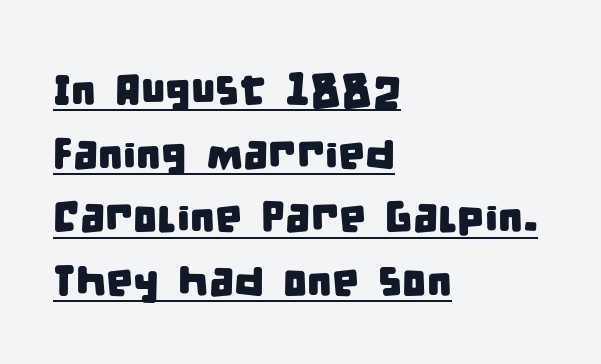
The image shows 43 px condensed sans-serif type; set left-aligned, normal line spacing (1.48x), normal letter spacing, underlined; low stroke contrast and a large x-height.
